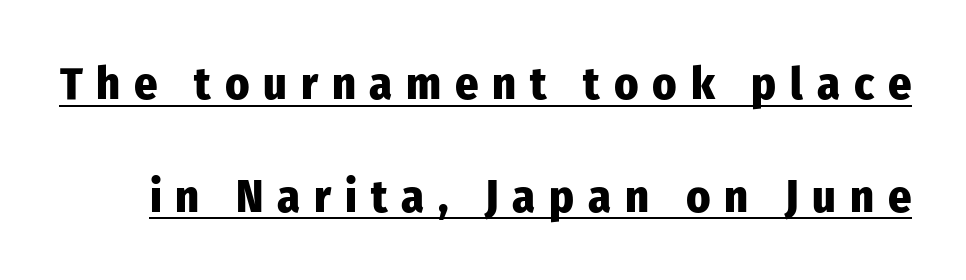
The image shows 46 px heavy, condensed sans-serif type, upright; set loose line spacing (2.45x), unusually wide letter spacing (+0.3 em), underlined; low stroke contrast and a medium x-height.
